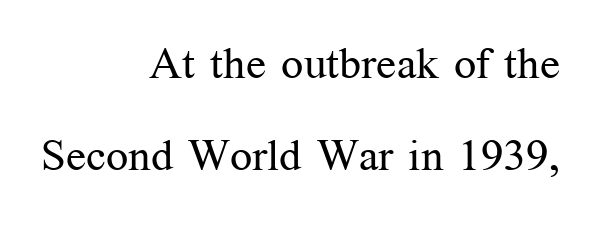
Letters have the restrained weight of plain body copy at most. Leftover space on each line is placed entirely before the opening word. The vertical gap from one line to the next is large. The type sits square on the baseline with zero lean. Little horizontal feet cap the strokes, marking this as serif type. Each word holds together tightly as a unit, with standard inter-letter gaps.
